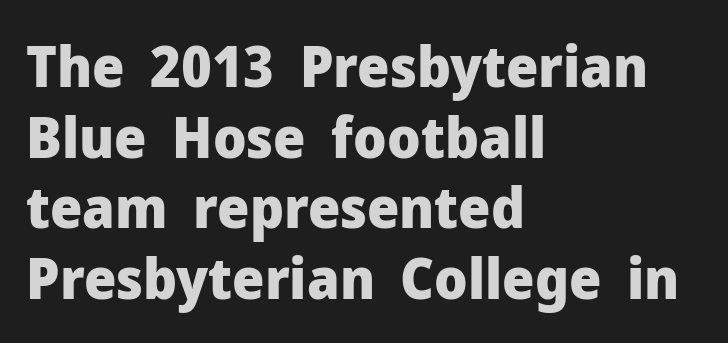
Q: Is the text bold? A: Yes.
Q: Is the text italic (slanted)? A: No, it is upright.
Q: Is the typeface a serif or a sans-serif typeface? A: Sans-serif.
Q: Is the text underlined? A: No.
Q: How is the paragraph aligned? A: Left-aligned.
Q: Is the spacing between letters normal or unusually wide? A: Normal.
Q: Width (condensed, normal, or wide)? A: Normal.
Q: Stroke contrast? A: Low.
Q: x-height? A: Medium.
Q: Monospaced? A: No.
